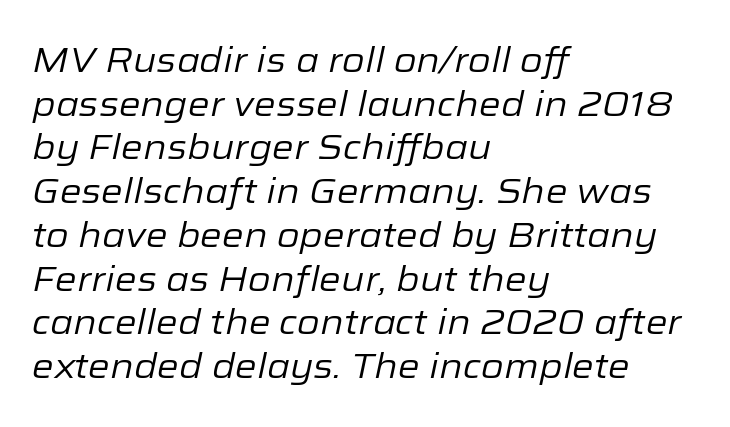
Leading: standard. No letter is thick-stroked: the sample isn't bold. Casual observation: everything's shoved over to the left. The words here are not underlined. The lettering tilts uniformly, giving the passage an italic look.
